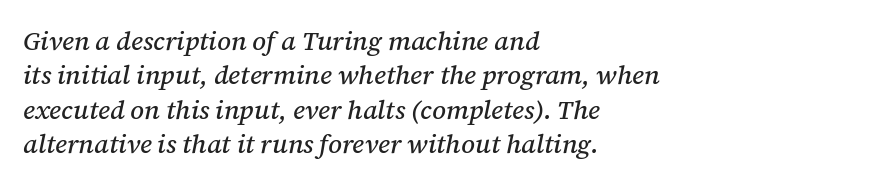
Q: Is the text italic (slanted)? A: Yes, it leans right by about 12 degrees.
Q: Is the text underlined? A: No.
Q: How is the paragraph aligned? A: Left-aligned.
Q: Is the spacing between letters normal or unusually wide? A: Normal.
Q: Is the spacing between lines tight, normal or loose? A: Normal.
